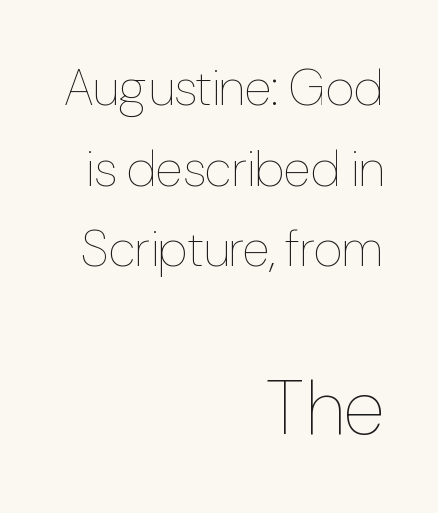
The image shows 77 px thin, condensed type, upright; set right-aligned, normal line spacing (1.58x), normal letter spacing, not underlined; the second (bottom) block is 1.51x larger; low stroke contrast and a medium x-height.
